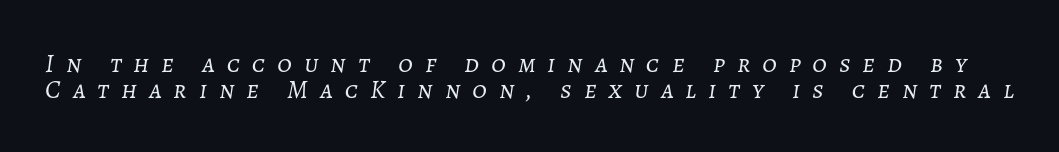
Q: Is the text bold? A: No.
Q: Is the text italic (slanted)? A: Yes, it leans right by about 7 degrees.
Q: Is the text underlined? A: No.
Q: Is the spacing between letters normal or unusually wide? A: Unusually wide.
Q: Is the spacing between lines tight, normal or loose? A: Tight.
